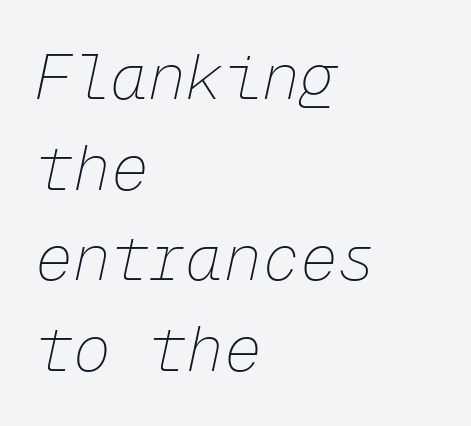
In terms of letterspacing, this is plain default setting. Line beginnings align vertically; line endings do not. The weight would be labelled regular, book, light, or lighter still. No word sits above an underline.
